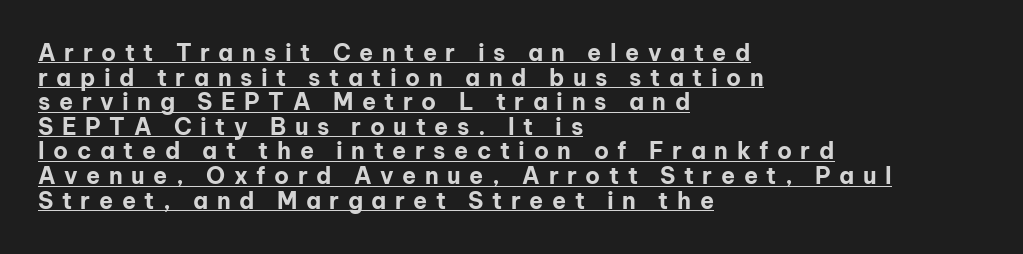
{"italic": "no", "bold": "yes", "underline": "yes", "align": "left", "line_spacing": "tight", "line_spacing_ratio": 1.07, "letter_spacing": "wide", "letter_spacing_em": 0.37, "glyph_px": 23}
